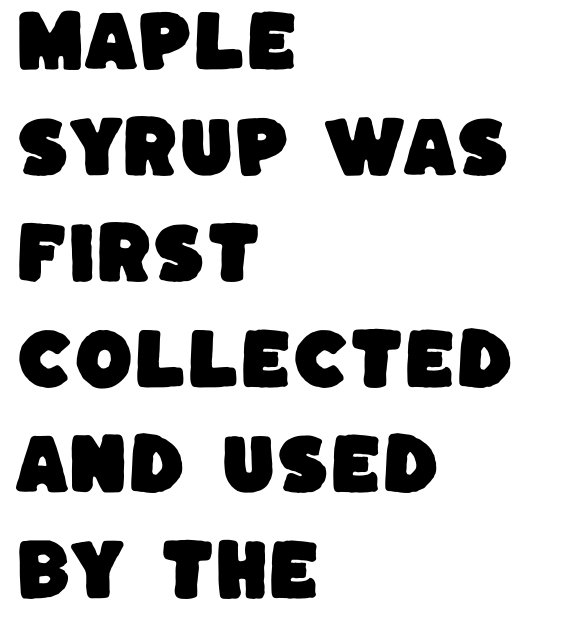
{"serif": "no", "width": "normal", "stroke_contrast": "low", "x_height": "large", "monospaced": "no", "underline": "no", "align": "left", "line_spacing": "normal", "line_spacing_ratio": 1.58, "letter_spacing": "normal", "letter_spacing_em": 0.0, "glyph_px": 67}
